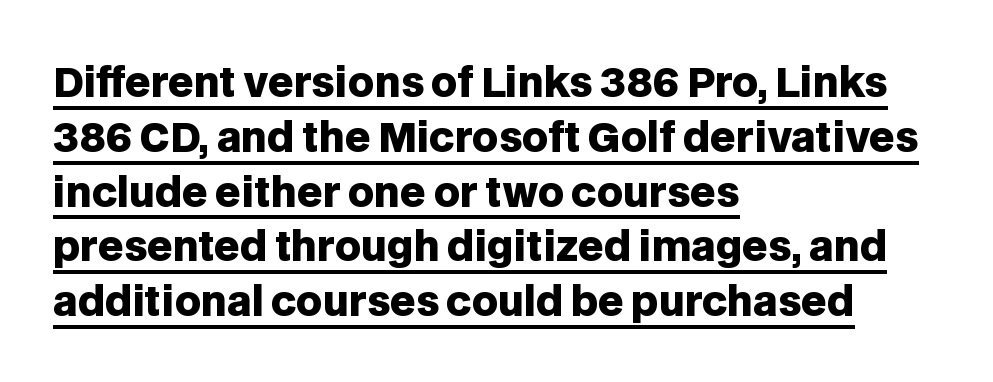
Q: Is the text bold? A: Yes.
Q: Is the text italic (slanted)? A: No, it is upright.
Q: Is the typeface a serif or a sans-serif typeface? A: Sans-serif.
Q: Is the text underlined? A: Yes.
Q: How is the paragraph aligned? A: Left-aligned.
Q: Is the spacing between letters normal or unusually wide? A: Normal.
Q: Is the spacing between lines tight, normal or loose? A: Normal.
Q: Width (condensed, normal, or wide)? A: Normal.
Q: Stroke contrast? A: Low.
Q: x-height? A: Large.
Q: Monospaced? A: No.
